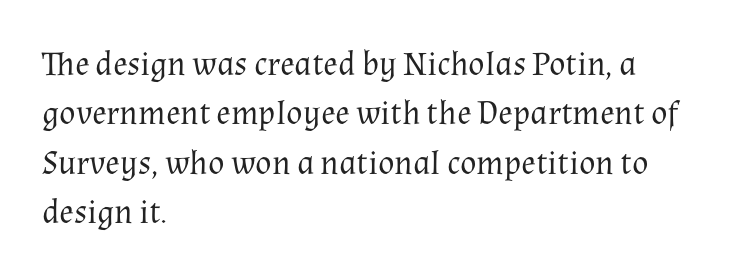
The image shows 34 px regular-weight serif type, upright; set left-aligned, normal line spacing (1.45x), normal letter spacing, not underlined; medium stroke contrast and a medium x-height.
